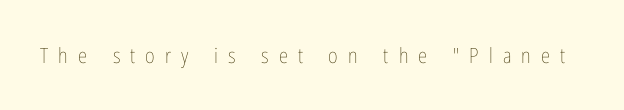
The image shows 21 px text type, upright; set unusually wide letter spacing (+0.48 em), not underlined.
